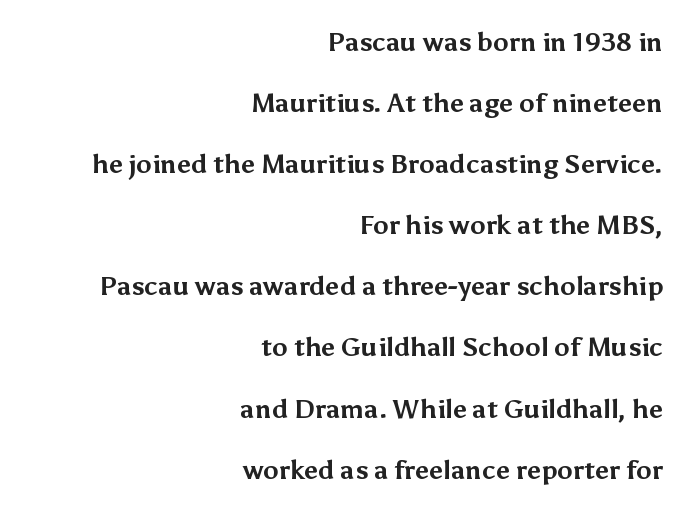
Q: Is the text bold? A: Yes.
Q: Is the text italic (slanted)? A: No, it is upright.
Q: Is the text underlined? A: No.
Q: How is the paragraph aligned? A: Right-aligned.
Q: Is the spacing between letters normal or unusually wide? A: Normal.
Q: Is the spacing between lines tight, normal or loose? A: Loose.
